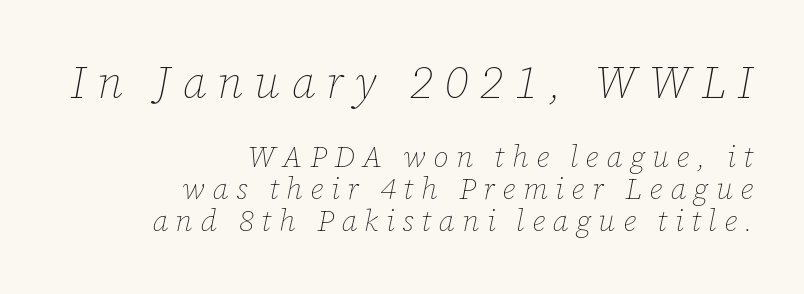
Q: Is the text bold? A: No.
Q: Is the text italic (slanted)? A: Yes, it leans right by about 12 degrees.
Q: Is the text underlined? A: No.
Q: How is the paragraph aligned? A: Right-aligned.
Q: Is the spacing between letters normal or unusually wide? A: Unusually wide.
Q: Is the spacing between lines tight, normal or loose? A: Tight.
Q: Which block of text is set in a larger size, the first (top) or the second (bottom)? A: The first (top) one.
Q: Width (condensed, normal, or wide)? A: Normal.
Q: Stroke contrast? A: Low.
Q: x-height? A: Medium.
Q: Monospaced? A: No.
